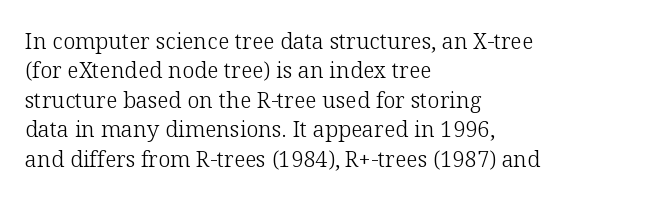
Bare-footed words on every line. Every stem runs plumb, perpendicular to the baseline. The typesetting does not lean heavy: it is not bold. Tracking value appears to be zero — textbook default spacing. The vertical gap from one line to the next is medium.
